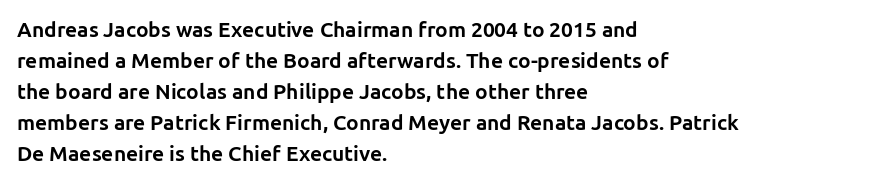
The image shows 21 px bold type, upright; set left-aligned, normal line spacing (1.48x), normal letter spacing, not underlined.
